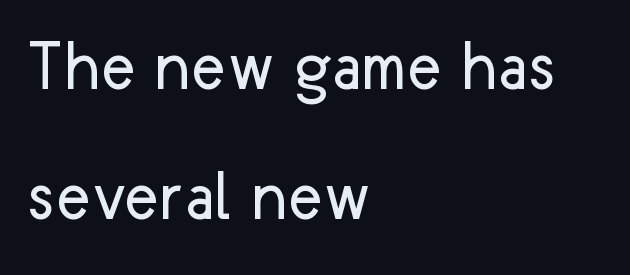
{"serif": "no", "italic": "no", "bold": "no", "weight": "regular", "width": "normal", "stroke_contrast": "low", "x_height": "medium", "monospaced": "no", "underline": "no", "align": "left", "line_spacing_ratio": 1.76, "letter_spacing": "normal", "letter_spacing_em": 0.0, "glyph_px": 74}
